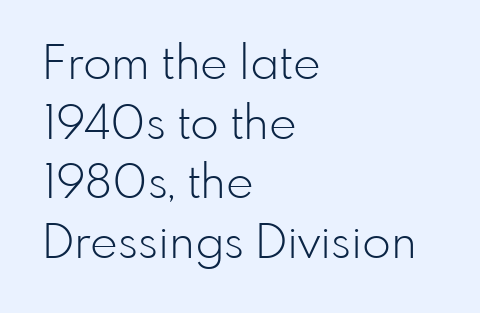
{"serif": "no", "italic": "no", "bold": "no", "weight": "light", "width": "normal", "stroke_contrast": "low", "x_height": "small", "monospaced": "no", "underline": "no", "align": "left", "line_spacing": "normal", "line_spacing_ratio": 1.27, "letter_spacing": "normal", "letter_spacing_em": 0.0, "glyph_px": 47}
